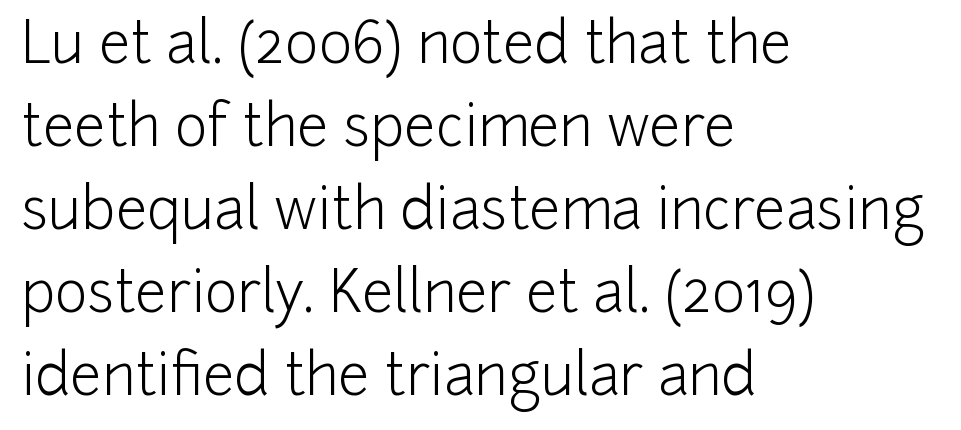
Q: Is the text bold? A: No.
Q: Is the text italic (slanted)? A: No, it is upright.
Q: Is the typeface a serif or a sans-serif typeface? A: Sans-serif.
Q: Is the text underlined? A: No.
Q: How is the paragraph aligned? A: Left-aligned.
Q: Is the spacing between letters normal or unusually wide? A: Normal.
Q: Is the spacing between lines tight, normal or loose? A: Normal.
Q: Width (condensed, normal, or wide)? A: Normal.
Q: Stroke contrast? A: Low.
Q: x-height? A: Medium.
Q: Monospaced? A: No.
